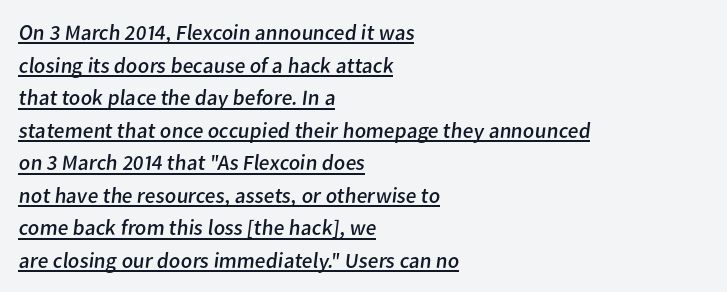
This sample keeps an unexceptional amount of space between lines. Underlined type. Nothing unusual about the tracking: characters are spaced as the font intends. The cut favours lightness, reaching ordinary text weight at its darkest. Horizontally, the lines are justified to the leading edge only.
